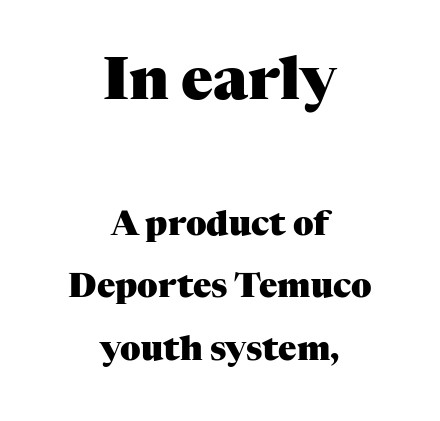
The image shows 59 px heavy serif type, upright; set centered, line spacing 1.83x, normal letter spacing, not underlined; the first (top) block is 1.74x larger; medium stroke contrast and a medium x-height.
